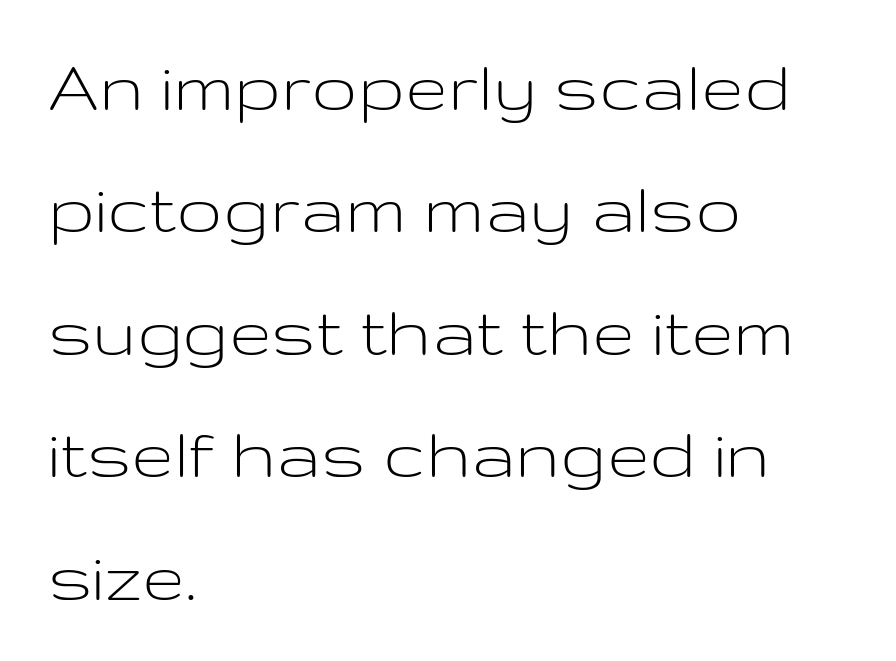
The image shows 77 px light, wide sans-serif type, upright; set left-aligned, normal line spacing (1.59x), normal letter spacing, not underlined; low stroke contrast and a medium x-height.
